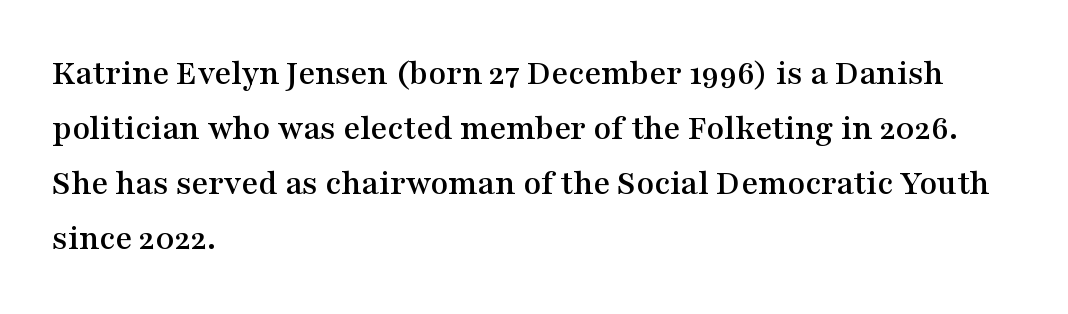
{"serif": "yes", "italic": "no", "width": "wide", "stroke_contrast": "medium", "x_height": "medium", "monospaced": "no", "underline": "no", "align": "left", "line_spacing": "normal", "line_spacing_ratio": 1.53, "letter_spacing": "normal", "letter_spacing_em": 0.0, "glyph_px": 36}
